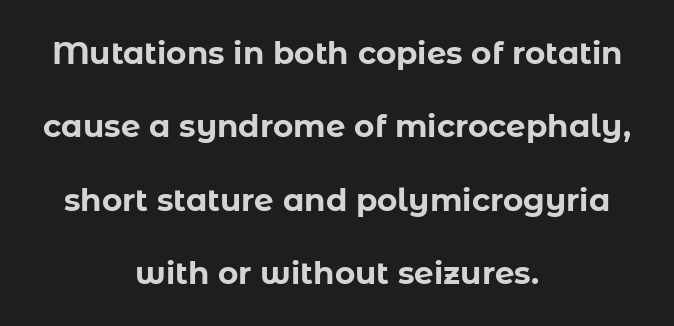
{"serif": "no", "italic": "no", "bold": "yes", "weight": "bold", "width": "normal", "stroke_contrast": "low", "x_height": "medium", "monospaced": "no", "underline": "no", "align": "center", "line_spacing": "loose", "line_spacing_ratio": 2.37, "letter_spacing": "normal", "letter_spacing_em": 0.0, "glyph_px": 31}
